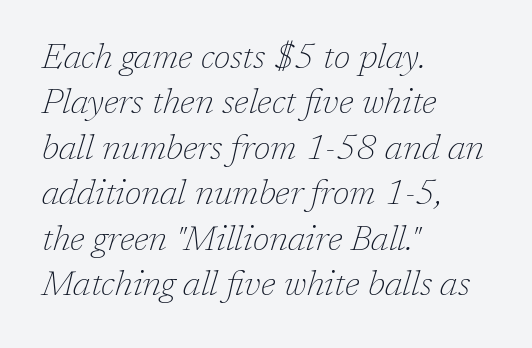
Q: Is the text bold? A: No.
Q: Is the text italic (slanted)? A: Yes, it leans right by about 17 degrees.
Q: Is the typeface a serif or a sans-serif typeface? A: Serif.
Q: Is the text underlined? A: No.
Q: How is the paragraph aligned? A: Left-aligned.
Q: Is the spacing between letters normal or unusually wide? A: Normal.
Q: Is the spacing between lines tight, normal or loose? A: Normal.
Q: Width (condensed, normal, or wide)? A: Normal.
Q: Stroke contrast? A: Low.
Q: x-height? A: Medium.
Q: Monospaced? A: No.
